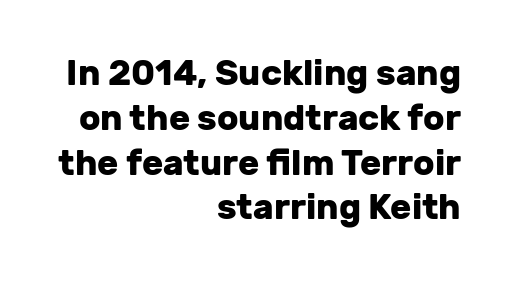
{"serif": "no", "italic": "no", "bold": "yes", "weight": "heavy", "width": "normal", "stroke_contrast": "low", "x_height": "medium", "monospaced": "no", "underline": "no", "align": "right", "line_spacing": "normal", "line_spacing_ratio": 1.28, "letter_spacing": "normal", "letter_spacing_em": 0.0, "glyph_px": 35}
